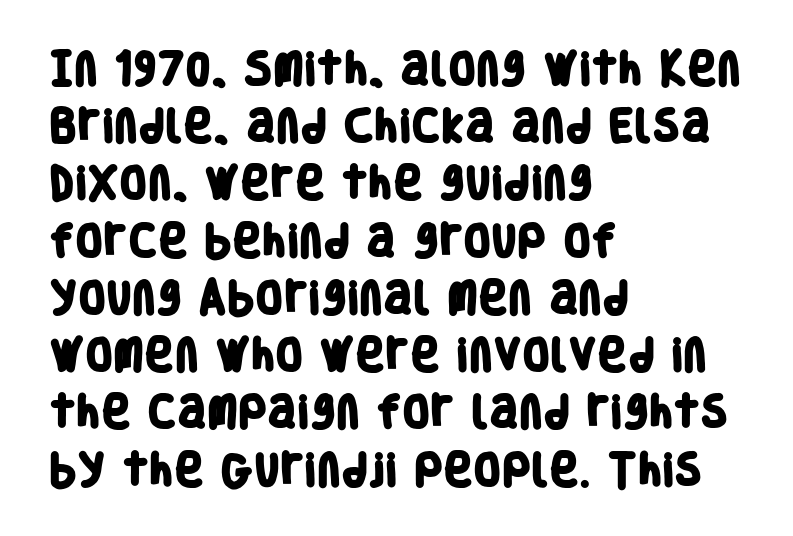
Think of a printed novel: that variable character pitch is what you see here. There is no visible air inserted between adjacent glyphs. A classic flush-left, rag-right setting is used for this passage. Typographic density is high because the face is bold.
